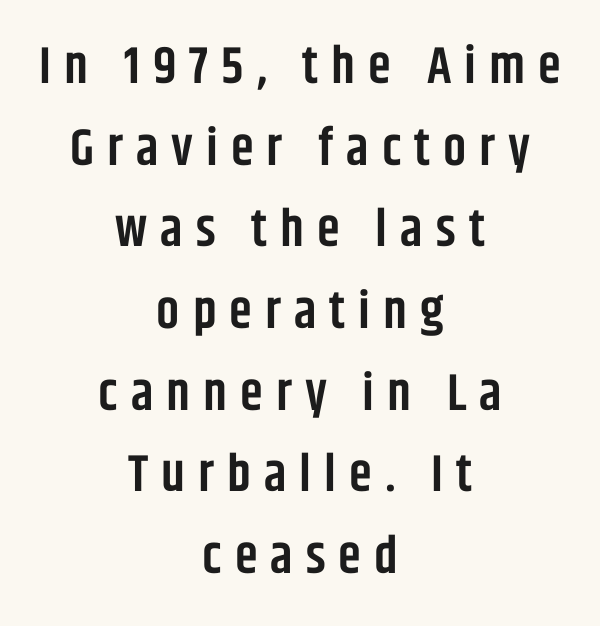
Q: Is the text bold? A: Semi-bold.
Q: Is the text italic (slanted)? A: No, it is upright.
Q: Is the typeface a serif or a sans-serif typeface? A: Sans-serif.
Q: Is the text underlined? A: No.
Q: How is the paragraph aligned? A: Centered.
Q: Is the spacing between letters normal or unusually wide? A: Unusually wide.
Q: Is the spacing between lines tight, normal or loose? A: Normal.
Q: Width (condensed, normal, or wide)? A: Condensed.
Q: Stroke contrast? A: Low.
Q: x-height? A: Large.
Q: Monospaced? A: No.
